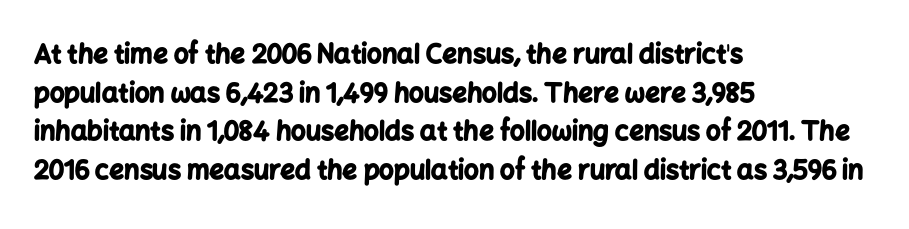
Q: Is the text bold? A: Yes.
Q: Is the text italic (slanted)? A: No, it is upright.
Q: Is the text underlined? A: No.
Q: How is the paragraph aligned? A: Left-aligned.
Q: Is the spacing between letters normal or unusually wide? A: Normal.
Q: Is the spacing between lines tight, normal or loose? A: Normal.
